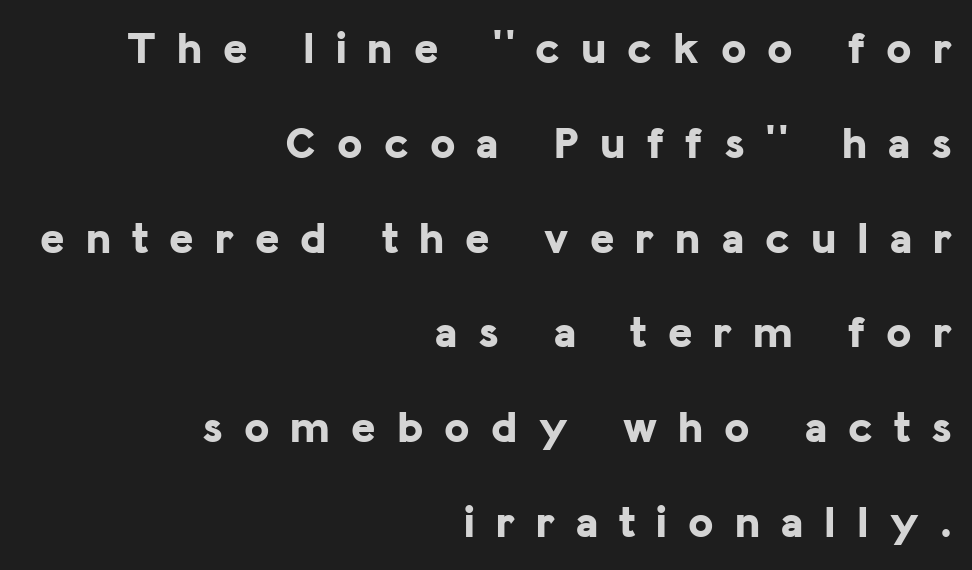
Q: Is the text bold? A: Yes.
Q: Is the text italic (slanted)? A: No, it is upright.
Q: Is the typeface a serif or a sans-serif typeface? A: Sans-serif.
Q: Is the text underlined? A: No.
Q: How is the paragraph aligned? A: Right-aligned.
Q: Is the spacing between letters normal or unusually wide? A: Unusually wide.
Q: Is the spacing between lines tight, normal or loose? A: Loose.
Q: Width (condensed, normal, or wide)? A: Normal.
Q: Stroke contrast? A: Low.
Q: x-height? A: Medium.
Q: Monospaced? A: No.
